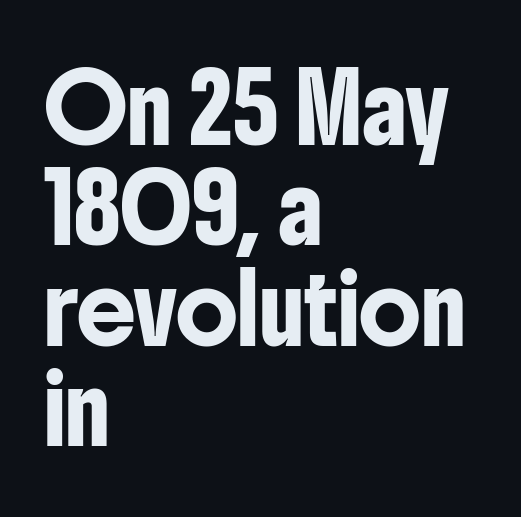
Q: Is the text italic (slanted)? A: No, it is upright.
Q: Is the typeface a serif or a sans-serif typeface? A: Sans-serif.
Q: Is the text underlined? A: No.
Q: How is the paragraph aligned? A: Left-aligned.
Q: Is the spacing between letters normal or unusually wide? A: Normal.
Q: Is the spacing between lines tight, normal or loose? A: Normal.
Q: Width (condensed, normal, or wide)? A: Condensed.
Q: Stroke contrast? A: Low.
Q: x-height? A: Medium.
Q: Monospaced? A: No.
